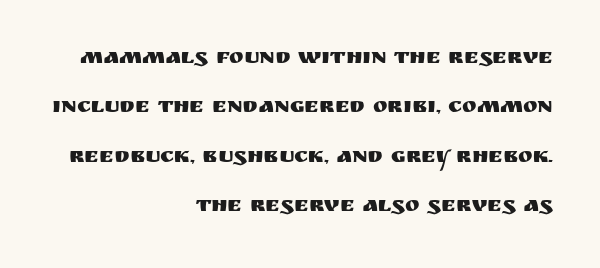
{"italic": "no", "underline": "no", "align": "right", "line_spacing": "loose", "line_spacing_ratio": 2.25, "letter_spacing": "normal", "letter_spacing_em": 0.0, "glyph_px": 22}
